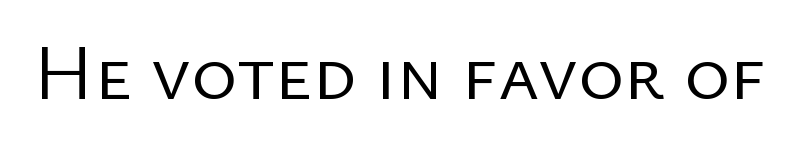
Q: Is the text bold? A: No.
Q: Is the text italic (slanted)? A: No, it is upright.
Q: Is the typeface a serif or a sans-serif typeface? A: Sans-serif.
Q: Is the text underlined? A: No.
Q: Is the spacing between letters normal or unusually wide? A: Normal.
Q: Width (condensed, normal, or wide)? A: Normal.
Q: Stroke contrast? A: Low.
Q: x-height? A: Medium.
Q: Monospaced? A: No.
